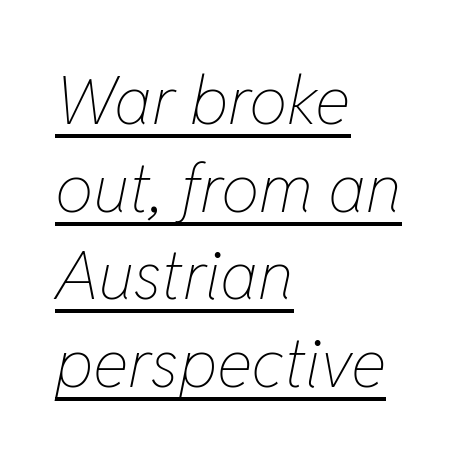
{"italic": "yes", "lean": "right", "slant_degrees": 11, "bold": "no", "weight": "thin", "width": "condensed", "stroke_contrast": "low", "x_height": "medium", "monospaced": "no", "underline": "yes", "align": "left", "line_spacing": "normal", "line_spacing_ratio": 1.29, "letter_spacing": "normal", "letter_spacing_em": 0.0, "glyph_px": 68}
